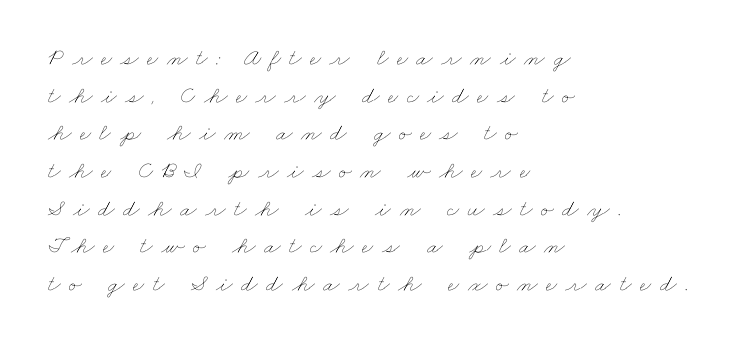
Any mark beneath the type? The region is blank. If you drew a ruler down the left edge, every line would touch it. The passage shown stacks its lines at a standard gap. Tracking here is generous; glyphs stand well apart from one another. Compared with a typical body face, this is equally light or lighter still.
